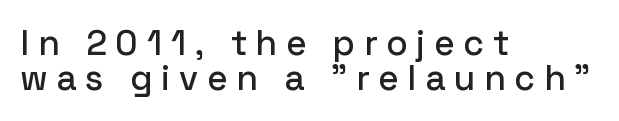
{"serif": "no", "italic": "no", "width": "normal", "stroke_contrast": "low", "x_height": "medium", "monospaced": "no", "underline": "no", "align": "left", "line_spacing": "tight", "line_spacing_ratio": 0.99, "letter_spacing": "wide", "letter_spacing_em": 0.25, "glyph_px": 35}
